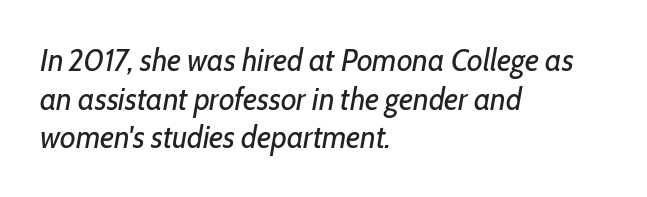
{"italic": "yes", "lean": "right", "slant_degrees": 10, "bold": "no", "weight": "regular", "width": "condensed", "stroke_contrast": "low", "x_height": "medium", "monospaced": "no", "underline": "no", "align": "left", "line_spacing_ratio": 1.21, "letter_spacing": "normal", "letter_spacing_em": 0.0, "glyph_px": 32}
